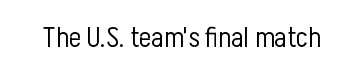
Q: Is the text bold? A: No.
Q: Is the text italic (slanted)? A: No, it is upright.
Q: Is the typeface a serif or a sans-serif typeface? A: Sans-serif.
Q: Is the text underlined? A: No.
Q: Is the spacing between letters normal or unusually wide? A: Normal.
Q: Width (condensed, normal, or wide)? A: Condensed.
Q: Stroke contrast? A: Low.
Q: x-height? A: Medium.
Q: Monospaced? A: No.
